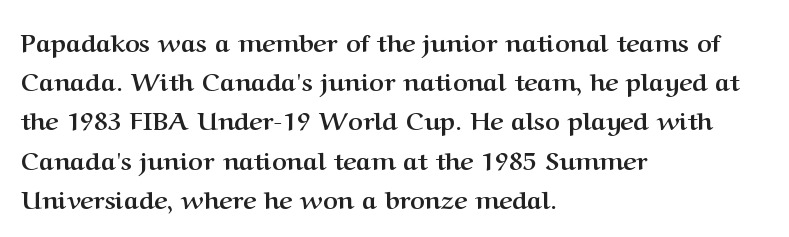
There is no visible air inserted between adjacent glyphs. This sample is left-justified, so line endings fall wherever the words run out. Normally led — the rows are evenly, conventionally spaced. The lettering holds an erect, upright posture throughout.
